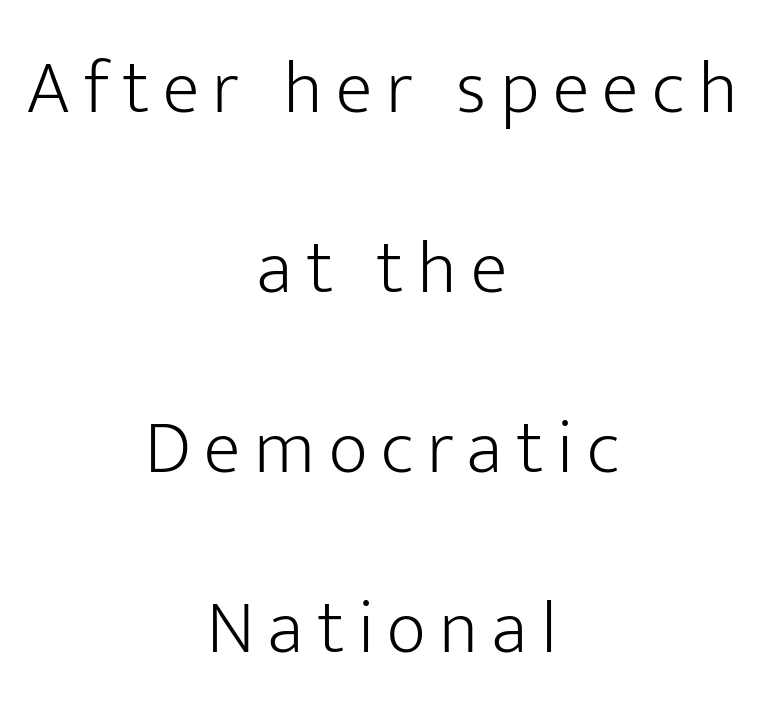
{"serif": "no", "italic": "no", "bold": "no", "weight": "light", "width": "normal", "stroke_contrast": "low", "x_height": "medium", "monospaced": "no", "underline": "no", "align": "center", "line_spacing": "loose", "line_spacing_ratio": 2.37, "glyph_px": 76}
